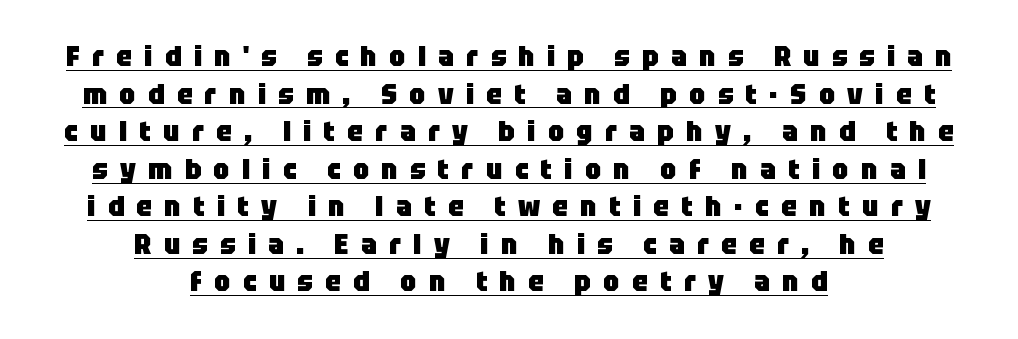
Typographically, this falls in the sans-serif category. Strokes here are thick enough to call this a true bold. Leading matches the norm, producing a regular column. Notice how the stems are strictly vertical — no italics here. You could not count columns in this text — the font is proportionally spaced. Horizontal alignment here is central, giving a formal, balanced look.
